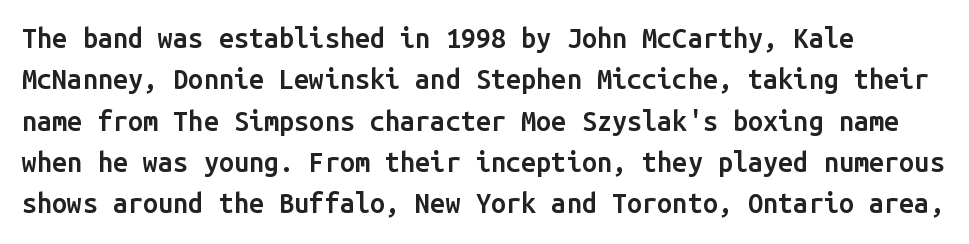
Q: Is the text bold? A: Semi-bold.
Q: Is the text italic (slanted)? A: No, it is upright.
Q: Is the text underlined? A: No.
Q: How is the paragraph aligned? A: Left-aligned.
Q: Is the spacing between letters normal or unusually wide? A: Normal.
Q: Is the spacing between lines tight, normal or loose? A: Normal.
